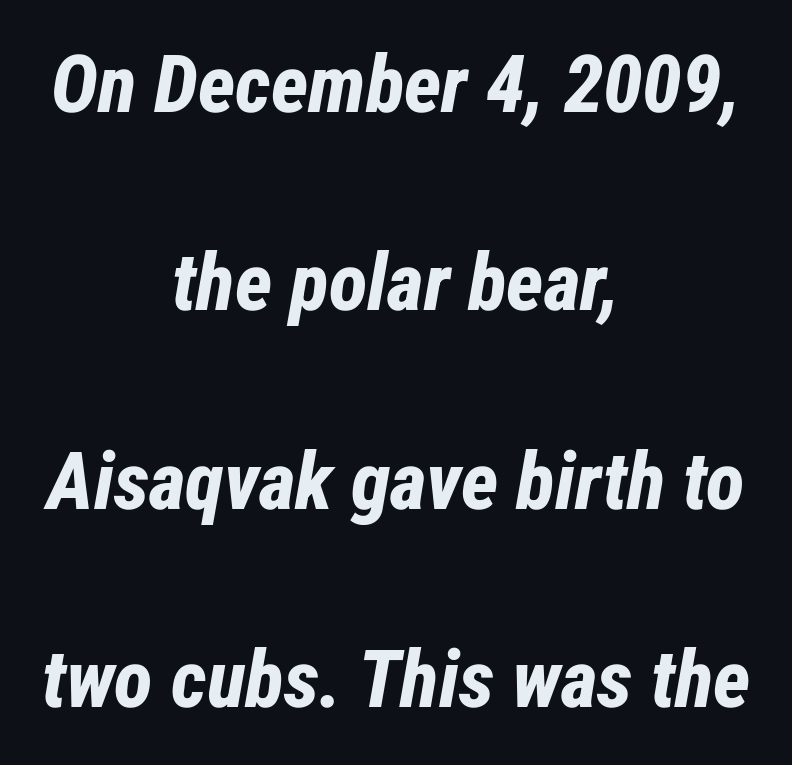
Notice how the passage keeps no hard edge, just a central spine. These lines are rendered in a variable-pitch font. The baseline area is clear. The passage shown is emphatically bold.
